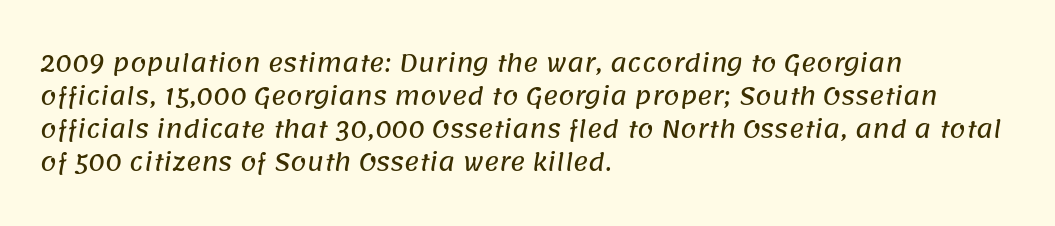
The image shows 23 px text type; set left-aligned, normal line spacing (1.43x), normal letter spacing, not underlined.
